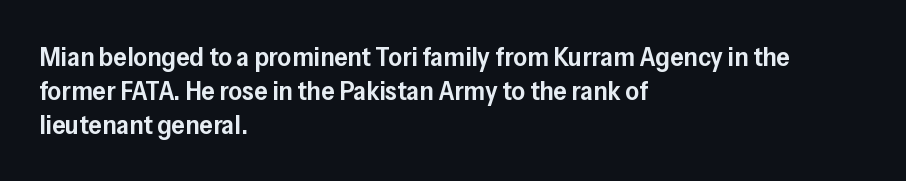
{"italic": "no", "bold": "semi", "underline": "no", "align": "left", "line_spacing": "normal", "line_spacing_ratio": 1.26, "letter_spacing": "normal", "letter_spacing_em": 0.0, "glyph_px": 27}
